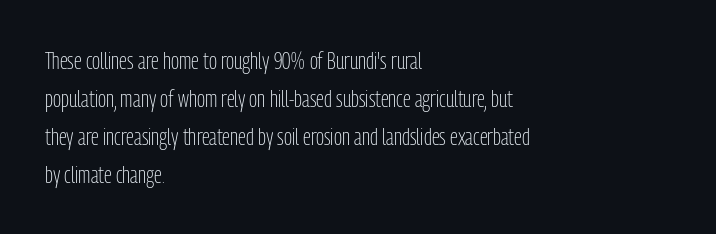
{"italic": "no", "bold": "no", "underline": "no", "align": "left", "line_spacing": "normal", "line_spacing_ratio": 1.58, "letter_spacing": "normal", "letter_spacing_em": 0.0, "glyph_px": 24}
